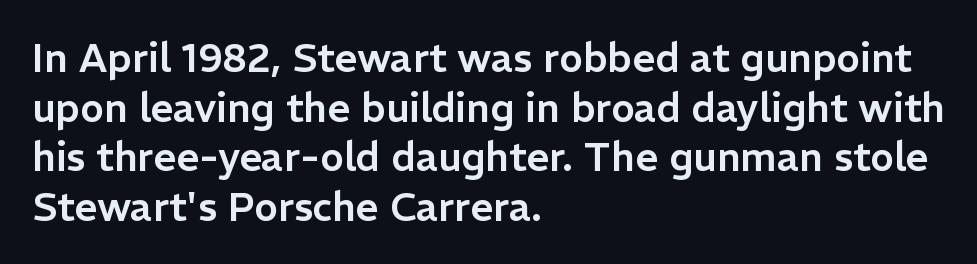
The passage shown is typed in a proportional face where columns would drift. Any mark beneath the type? The region is blank. The lines in this sample share a left origin and differ only in where they stop. Look at the bottom of the vertical strokes: they stop flat, with no serifs. Ascenders rise straight up at ninety degrees.
